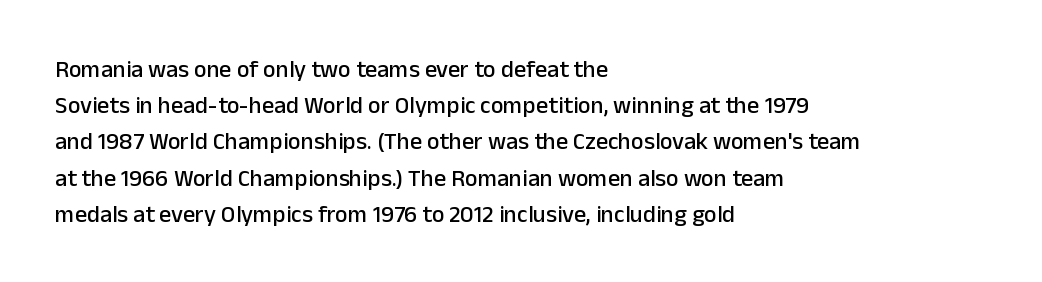
Q: Is the text italic (slanted)? A: No, it is upright.
Q: Is the text underlined? A: No.
Q: How is the paragraph aligned? A: Left-aligned.
Q: Is the spacing between letters normal or unusually wide? A: Normal.
Q: Is the spacing between lines tight, normal or loose? A: Normal.
